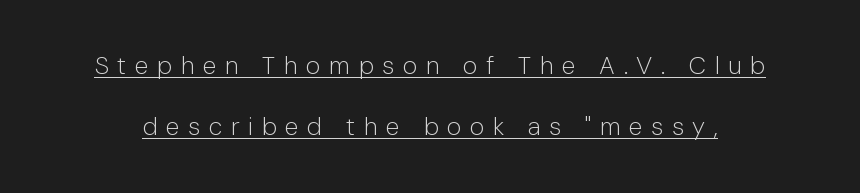
A roman cut, with each character standing at attention. No chunkiness to these letters — they're not bold. Here the glyphs are tracked loosely, breaking word shapes into spaced letters. Horizontal bands of white between lines are thick stripes.
